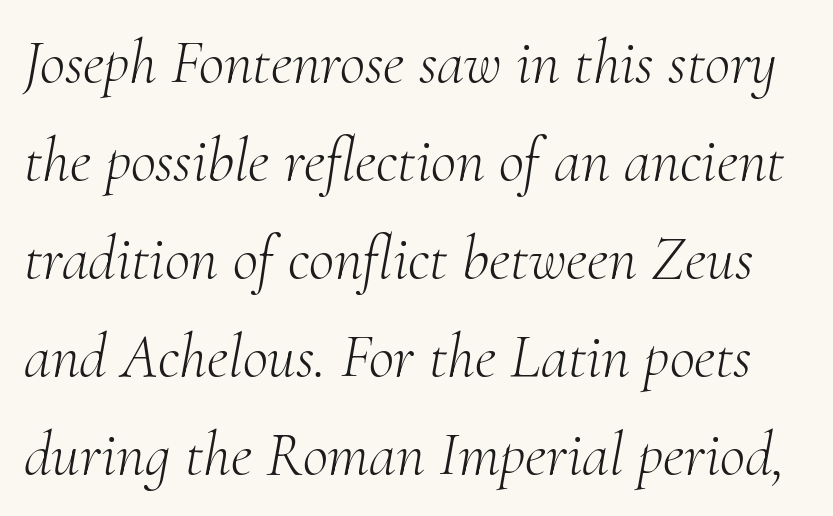
Q: Is the text bold? A: No.
Q: Is the text italic (slanted)? A: Yes, it leans right by about 10 degrees.
Q: Is the typeface a serif or a sans-serif typeface? A: Serif.
Q: Is the text underlined? A: No.
Q: Is the spacing between letters normal or unusually wide? A: Normal.
Q: Is the spacing between lines tight, normal or loose? A: Normal.
Q: Width (condensed, normal, or wide)? A: Normal.
Q: Stroke contrast? A: Medium.
Q: x-height? A: Small.
Q: Monospaced? A: No.
